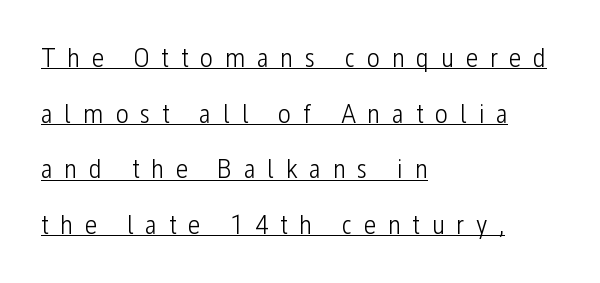
The image shows 28 px light, condensed sans-serif type, upright; set left-aligned, loose line spacing (1.99x), unusually wide letter spacing (+0.41 em), underlined; low stroke contrast and a medium x-height.
